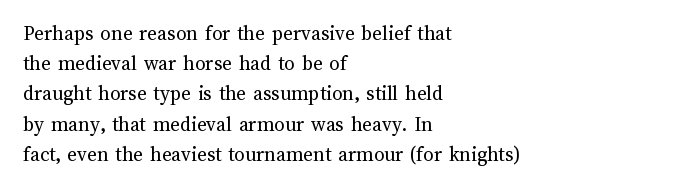
Q: Is the text bold? A: No.
Q: Is the text italic (slanted)? A: No, it is upright.
Q: Is the text underlined? A: No.
Q: How is the paragraph aligned? A: Left-aligned.
Q: Is the spacing between letters normal or unusually wide? A: Normal.
Q: Is the spacing between lines tight, normal or loose? A: Normal.
